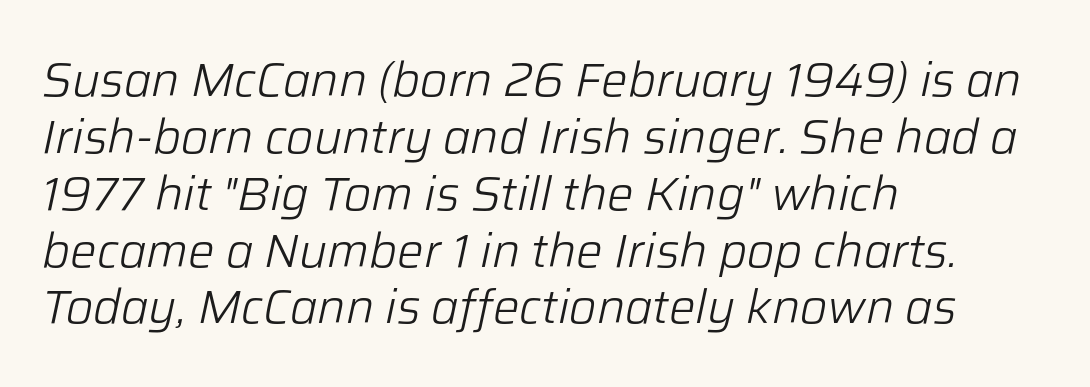
The setting favours the left margin, as ordinary paragraphs usually do. These lines are rendered in a variable-pitch font. Check the space under the baseline: it is left empty. Each stroke keeps to a modest, everyday thickness or less.
